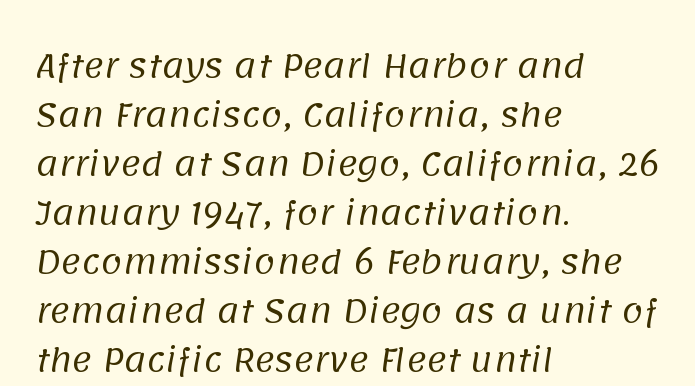
Q: Is the text bold? A: No.
Q: Is the typeface a serif or a sans-serif typeface? A: Sans-serif.
Q: Is the text underlined? A: No.
Q: How is the paragraph aligned? A: Left-aligned.
Q: Is the spacing between letters normal or unusually wide? A: Normal.
Q: Is the spacing between lines tight, normal or loose? A: Normal.
Q: Width (condensed, normal, or wide)? A: Normal.
Q: Stroke contrast? A: Low.
Q: x-height? A: Large.
Q: Monospaced? A: No.
